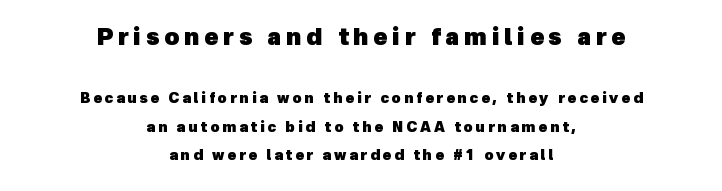
{"bold": "yes", "underline": "no", "align": "center", "line_spacing": "loose", "line_spacing_ratio": 2.03, "letter_spacing": "wide", "letter_spacing_em": 0.21, "larger_block": "first", "size_ratio": 1.64, "glyph_px": 23}
